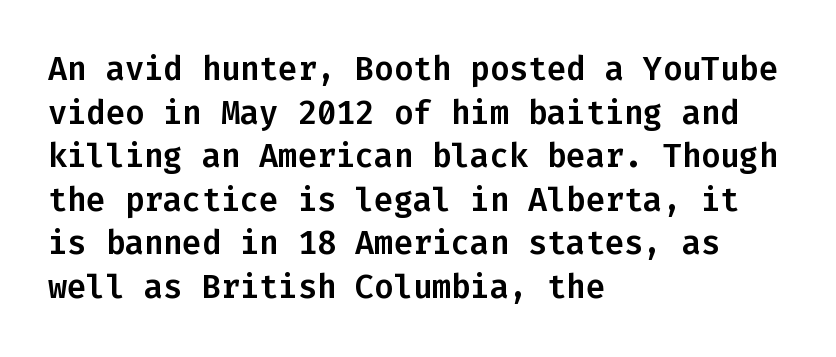
The image shows 32 px sans-serif type, upright, monospaced; set left-aligned, normal line spacing (1.36x), normal letter spacing, not underlined; low stroke contrast and a medium x-height.
